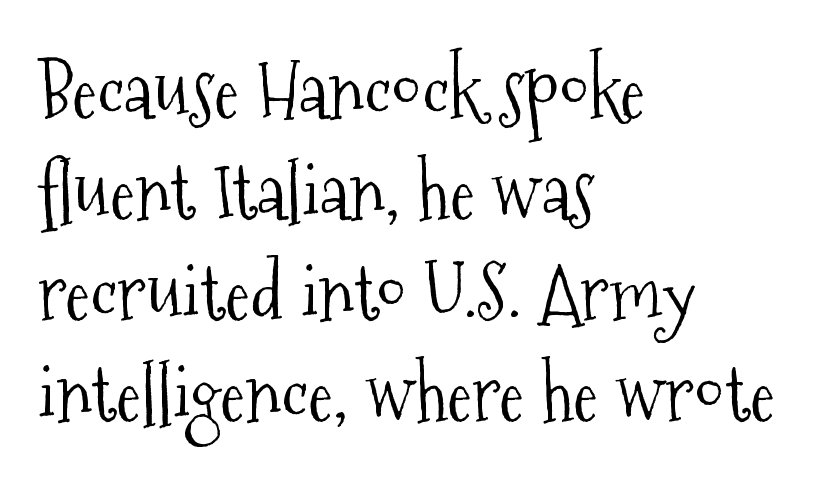
The image shows 76 px light, condensed serif type, upright; set left-aligned, normal line spacing (1.33x), normal letter spacing, not underlined; medium stroke contrast and a medium x-height.
